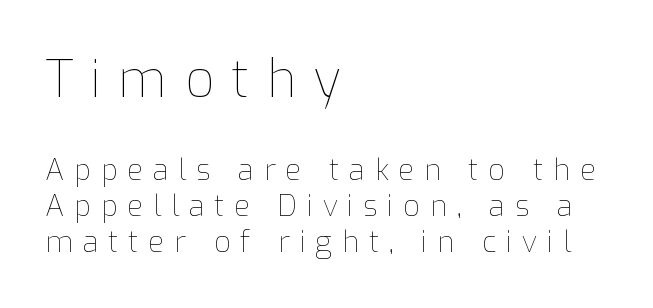
The rag falls on the right side of this text block. The rendering uses natural spacing where letterforms have individual widths. Typesetter's note — upper block bumped up in size, lower block left smaller. The lettering holds an erect, upright posture throughout. The letters look calm and open, with moderate or lighter stems.
